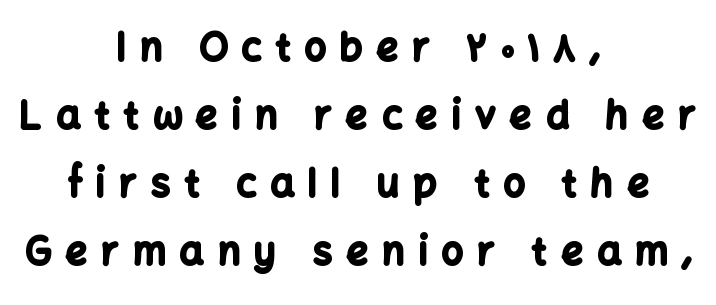
Q: Is the text bold? A: Yes.
Q: Is the text italic (slanted)? A: No, it is upright.
Q: Is the typeface a serif or a sans-serif typeface? A: Sans-serif.
Q: Is the text underlined? A: No.
Q: How is the paragraph aligned? A: Centered.
Q: Is the spacing between letters normal or unusually wide? A: Unusually wide.
Q: Width (condensed, normal, or wide)? A: Normal.
Q: Stroke contrast? A: Low.
Q: x-height? A: Medium.
Q: Monospaced? A: No.
